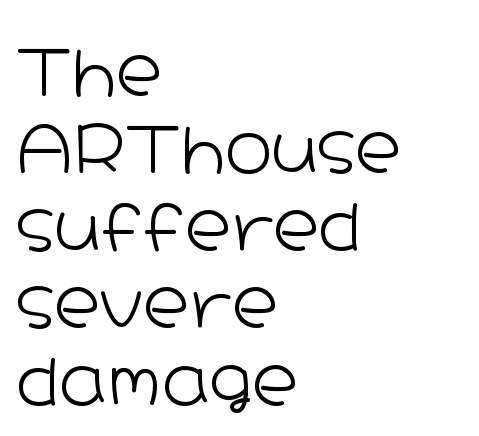
The image shows 64 px light, wide sans-serif type, upright; set left-aligned, line spacing 1.21x, normal letter spacing, not underlined; low stroke contrast and a medium x-height.
